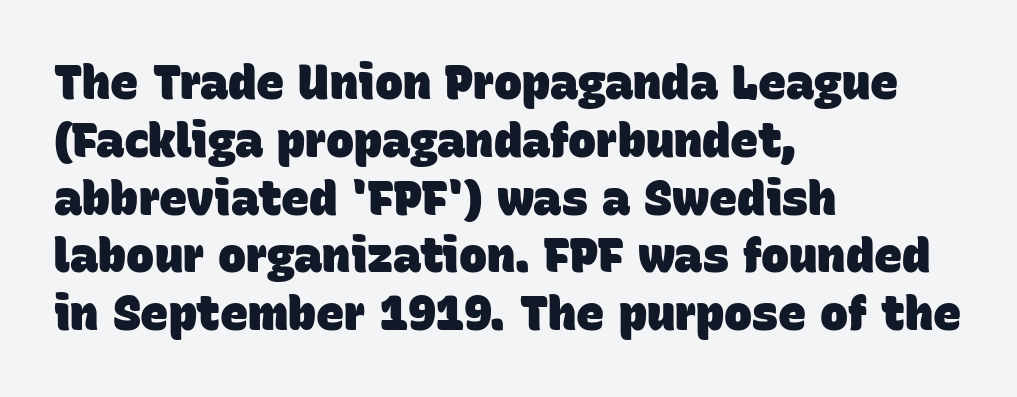
Left-aligned paragraph, ragged on the right. Look at the stroke-to-counter ratio: heavy, a bold. These lines keep a tight, regular rhythm from letter to letter. The rendering uses natural spacing where letterforms have individual widths. Check the space under the baseline: it is left empty.
